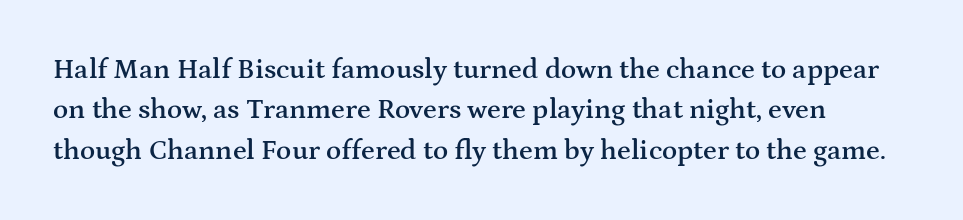
Q: Is the text bold? A: Semi-bold.
Q: Is the text italic (slanted)? A: No, it is upright.
Q: Is the typeface a serif or a sans-serif typeface? A: Serif.
Q: Is the text underlined? A: No.
Q: Is the spacing between letters normal or unusually wide? A: Normal.
Q: Is the spacing between lines tight, normal or loose? A: Normal.
Q: Width (condensed, normal, or wide)? A: Wide.
Q: Stroke contrast? A: Medium.
Q: x-height? A: Medium.
Q: Monospaced? A: No.
